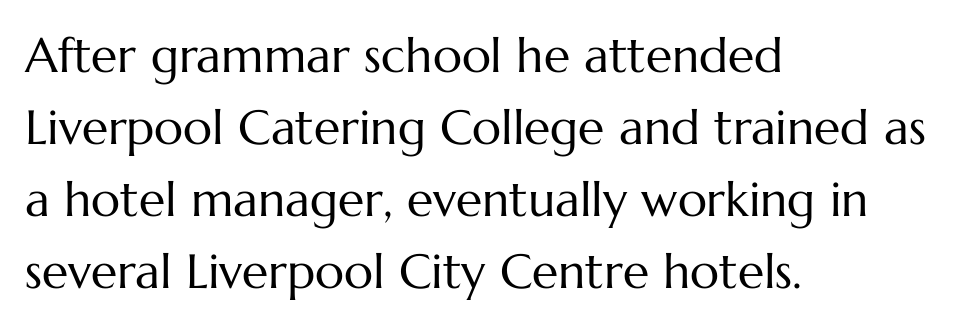
Q: Is the text bold? A: No.
Q: Is the text italic (slanted)? A: No, it is upright.
Q: Is the text underlined? A: No.
Q: How is the paragraph aligned? A: Left-aligned.
Q: Is the spacing between letters normal or unusually wide? A: Normal.
Q: Is the spacing between lines tight, normal or loose? A: Normal.
Q: Width (condensed, normal, or wide)? A: Normal.
Q: Stroke contrast? A: Medium.
Q: x-height? A: Medium.
Q: Monospaced? A: No.
